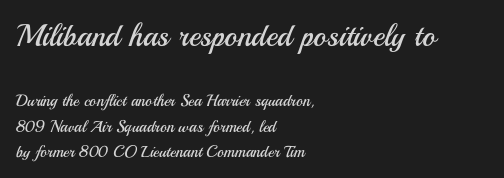
Q: Is the text bold? A: No.
Q: Is the text italic (slanted)? A: Yes.
Q: Is the typeface a serif or a sans-serif typeface? A: Sans-serif.
Q: Is the text underlined? A: No.
Q: How is the paragraph aligned? A: Left-aligned.
Q: Is the spacing between letters normal or unusually wide? A: Normal.
Q: Is the spacing between lines tight, normal or loose? A: Normal.
Q: Which block of text is set in a larger size, the first (top) or the second (bottom)? A: The first (top) one.
Q: Width (condensed, normal, or wide)? A: Normal.
Q: Stroke contrast? A: Medium.
Q: x-height? A: Small.
Q: Monospaced? A: No.
